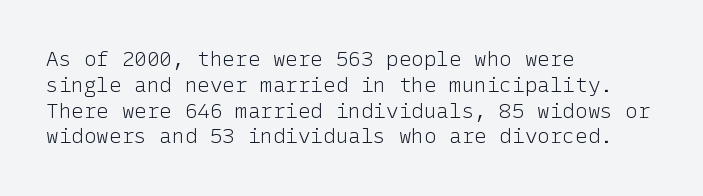
The image shows 21 px text type, upright; set left-aligned, line spacing 1.23x, normal letter spacing, not underlined.
